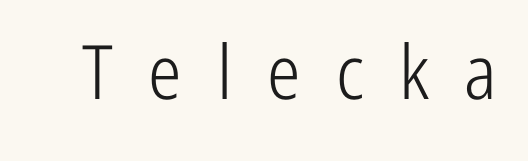
Q: Is the text bold? A: No.
Q: Is the text italic (slanted)? A: No, it is upright.
Q: Is the typeface a serif or a sans-serif typeface? A: Sans-serif.
Q: Is the text underlined? A: No.
Q: Is the spacing between letters normal or unusually wide? A: Unusually wide.
Q: Width (condensed, normal, or wide)? A: Condensed.
Q: Stroke contrast? A: Low.
Q: x-height? A: Medium.
Q: Monospaced? A: No.
